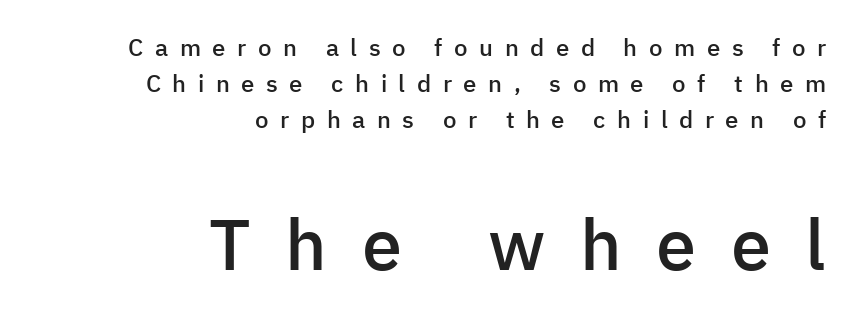
{"serif": "no", "italic": "no", "bold": "semi", "weight": "semibold", "width": "normal", "stroke_contrast": "low", "x_height": "medium", "monospaced": "no", "underline": "no", "align": "right", "line_spacing": "normal", "line_spacing_ratio": 1.49, "letter_spacing": "wide", "letter_spacing_em": 0.48, "larger_block": "second", "size_ratio": 3.0, "glyph_px": 72}
